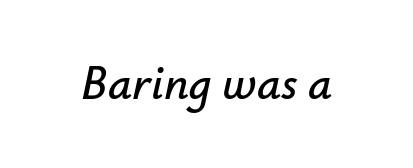
A typesetter would call this proportional, since set widths differ per character. Type without underlining. Look at the tracking — it's just the regular setting, nothing added. Characters are canted at an angle relative to the baseline's perpendicular.
